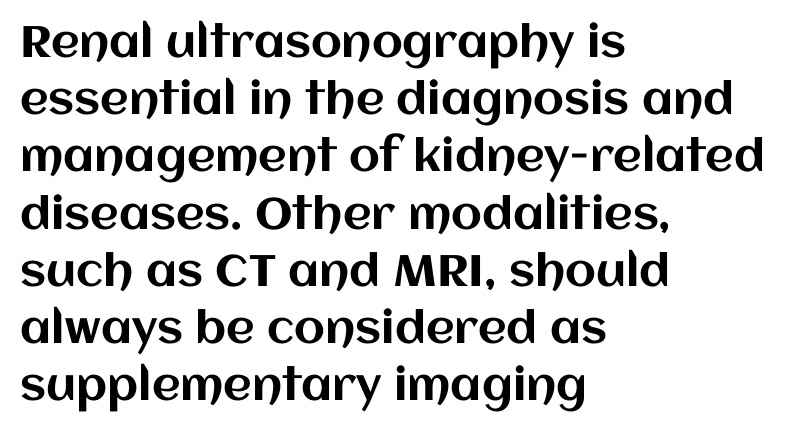
The image shows 44 px text type, upright; set left-aligned, normal line spacing (1.3x), normal letter spacing, not underlined; medium stroke contrast and a large x-height.
